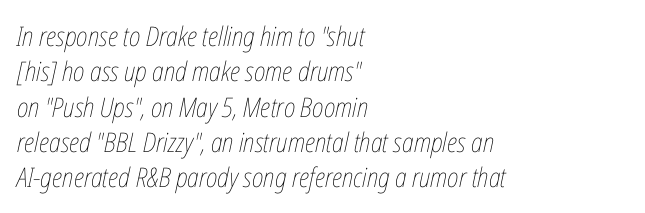
Stroke mass is kept to a normal reading level or below. Descenders hang freely into open space. Caption: standard tracking, unaltered. A typesetter would mark this as italic. Leading: standard.
